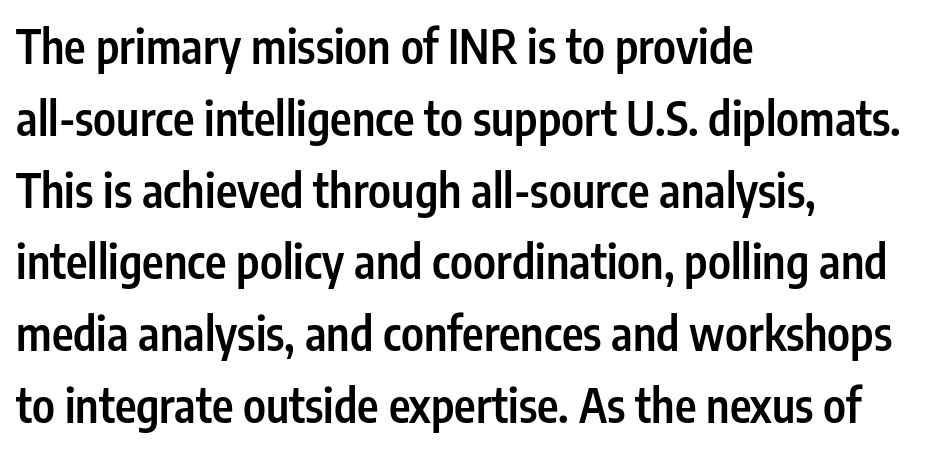
Q: Is the text bold? A: Semi-bold.
Q: Is the text italic (slanted)? A: No, it is upright.
Q: Is the typeface a serif or a sans-serif typeface? A: Sans-serif.
Q: Is the text underlined? A: No.
Q: How is the paragraph aligned? A: Left-aligned.
Q: Is the spacing between letters normal or unusually wide? A: Normal.
Q: Is the spacing between lines tight, normal or loose? A: Normal.
Q: Width (condensed, normal, or wide)? A: Condensed.
Q: Stroke contrast? A: Low.
Q: x-height? A: Medium.
Q: Monospaced? A: No.
